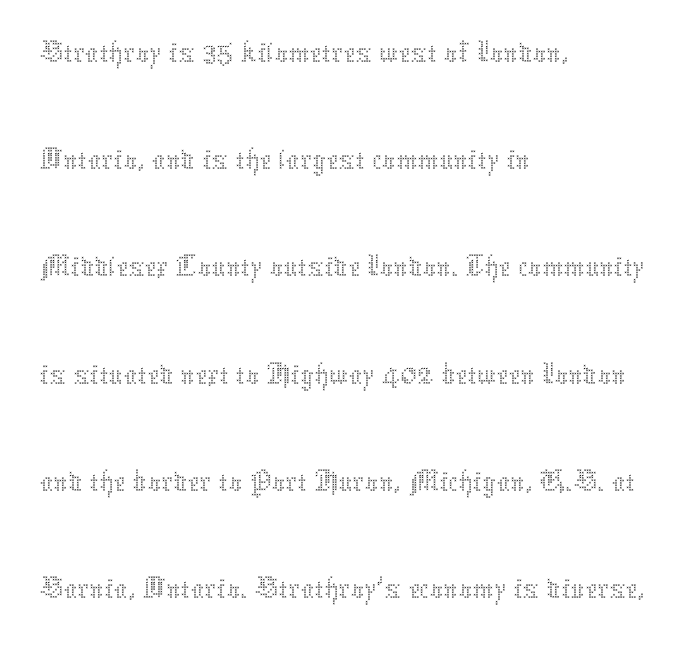
{"italic": "no", "bold": "no", "weight": "thin", "width": "normal", "stroke_contrast": "medium", "x_height": "medium", "monospaced": "no", "underline": "no", "align": "left", "line_spacing": "normal", "line_spacing_ratio": 1.6, "letter_spacing": "normal", "letter_spacing_em": 0.0, "glyph_px": 67}
